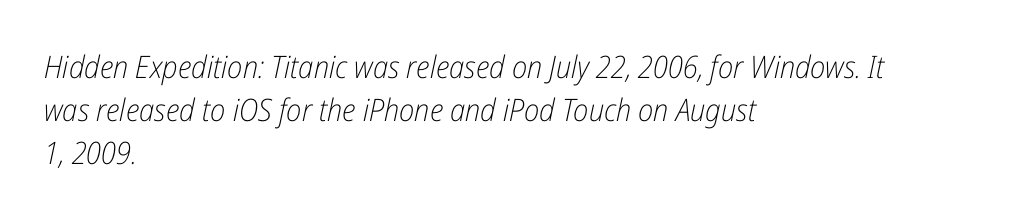
The horizontal fit of the characters is conventional and even. Every row of glyphs begins at an identical x-position on the left. Words float on clear page, feet unadorned. The typography opts for an oblique posture over an upright one. Ink coverage per letter is moderate at most.
